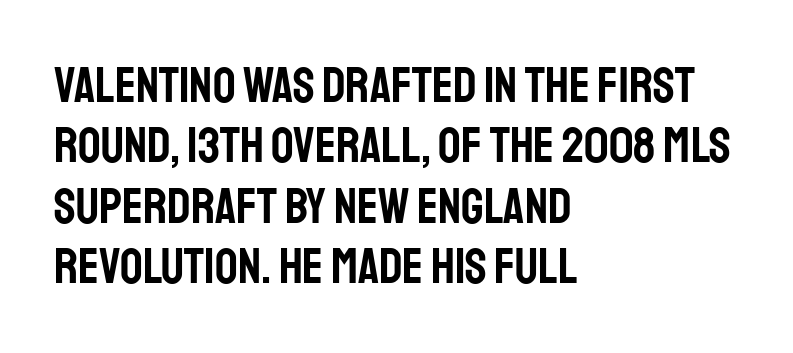
Descender tails drop into unmarked territory. Note the varied advance widths — an 'i' is clearly narrower than an 'm'. Classification — sans serif. This sample uses an upright cut, with every glyph sitting square on the baseline. The setting favours the left margin, as ordinary paragraphs usually do. The letters sit at their default tracking, neither squeezed nor spread.
